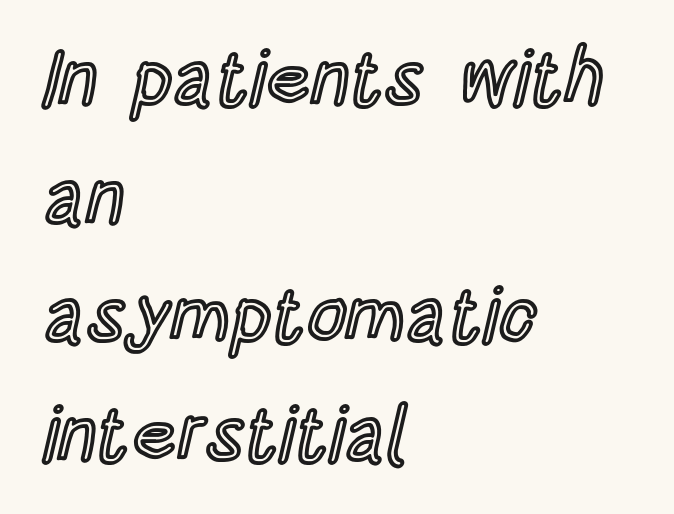
The image shows 77 px condensed type; set left-aligned, normal line spacing (1.54x), normal letter spacing, not underlined; a large x-height.
